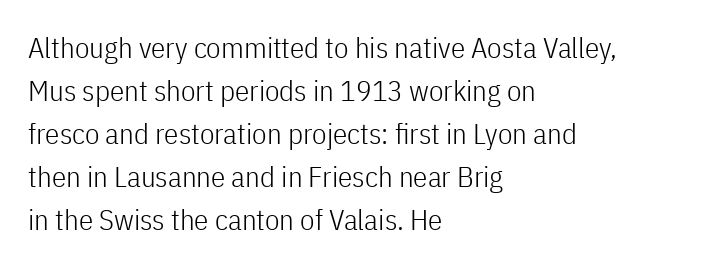
Q: Is the text bold? A: No.
Q: Is the text italic (slanted)? A: No, it is upright.
Q: Is the typeface a serif or a sans-serif typeface? A: Sans-serif.
Q: Is the text underlined? A: No.
Q: How is the paragraph aligned? A: Left-aligned.
Q: Is the spacing between letters normal or unusually wide? A: Normal.
Q: Is the spacing between lines tight, normal or loose? A: Normal.
Q: Width (condensed, normal, or wide)? A: Condensed.
Q: Stroke contrast? A: Low.
Q: x-height? A: Medium.
Q: Monospaced? A: No.
